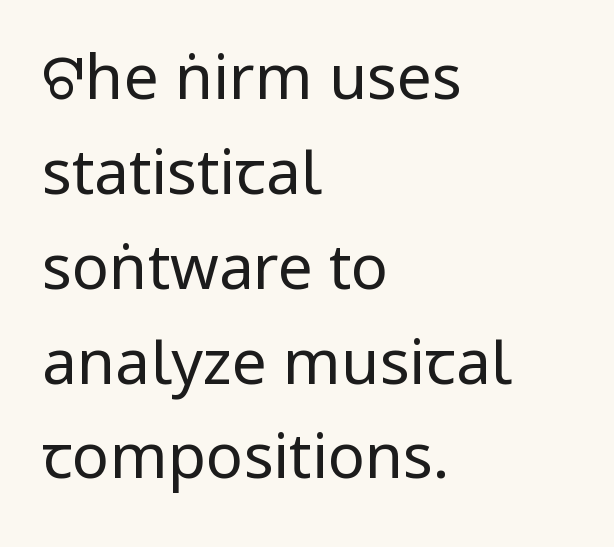
Q: Is the text bold? A: No.
Q: Is the text italic (slanted)? A: No, it is upright.
Q: Is the typeface a serif or a sans-serif typeface? A: Sans-serif.
Q: Is the text underlined? A: No.
Q: How is the paragraph aligned? A: Left-aligned.
Q: Is the spacing between letters normal or unusually wide? A: Normal.
Q: Is the spacing between lines tight, normal or loose? A: Normal.
Q: Width (condensed, normal, or wide)? A: Condensed.
Q: Stroke contrast? A: Low.
